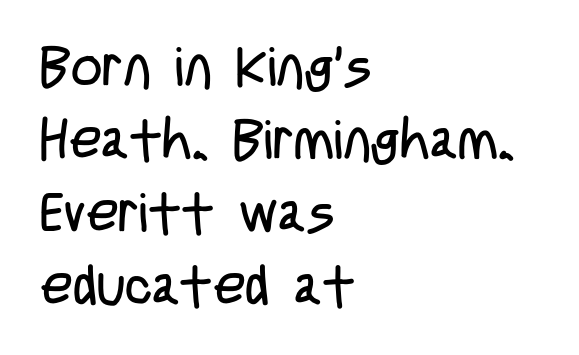
The image shows 55 px regular-weight, condensed sans-serif type, upright; set left-aligned, normal line spacing (1.33x), normal letter spacing, not underlined; low stroke contrast and a large x-height.
